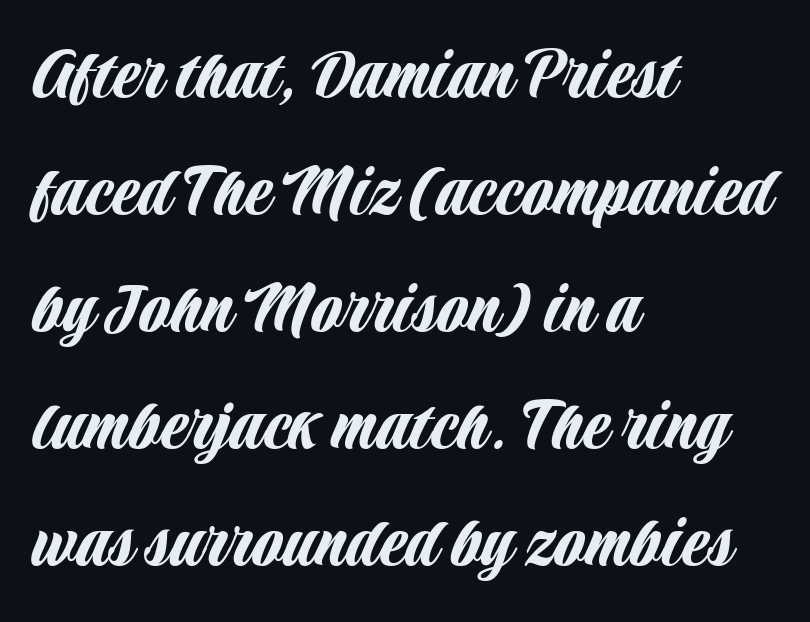
The image shows 79 px condensed sans-serif type; set left-aligned, normal line spacing (1.48x), normal letter spacing, not underlined; low stroke contrast and a large x-height.
